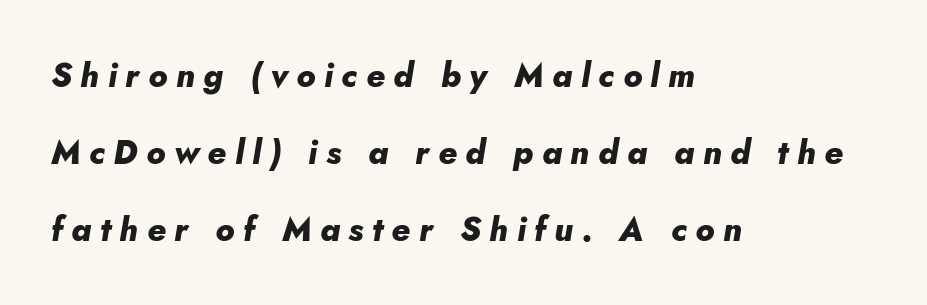
Q: Is the text bold? A: Yes.
Q: Is the text italic (slanted)? A: Yes, it leans right by about 10 degrees.
Q: Is the text underlined? A: No.
Q: How is the paragraph aligned? A: Left-aligned.
Q: Is the spacing between letters normal or unusually wide? A: Unusually wide.
Q: Is the spacing between lines tight, normal or loose? A: Loose.
Q: Width (condensed, normal, or wide)? A: Normal.
Q: Stroke contrast? A: Low.
Q: x-height? A: Small.
Q: Monospaced? A: No.
